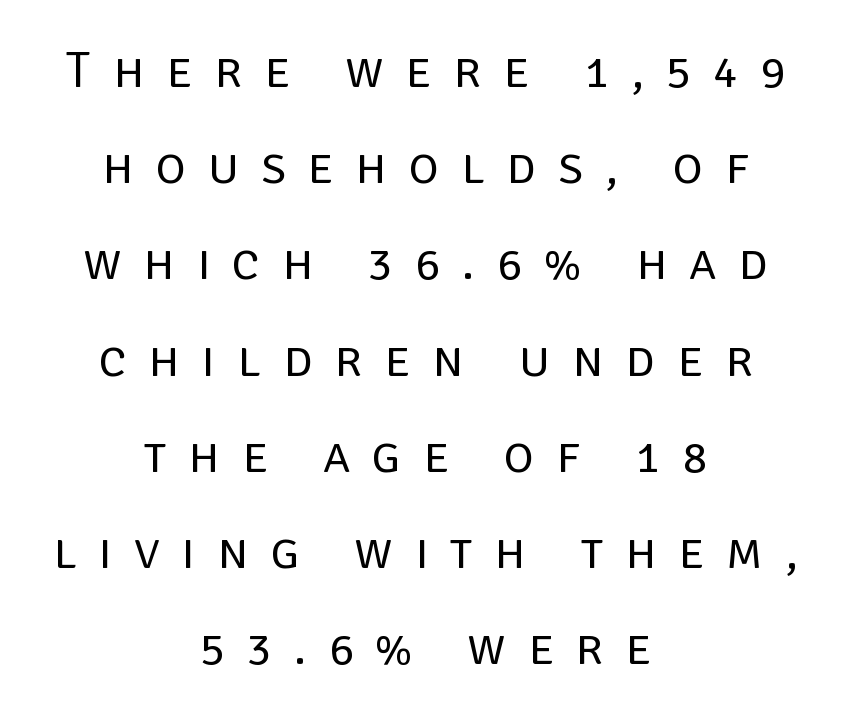
The typography opts for an upright posture over an oblique one. The weight would be labelled regular, book, light, or lighter still. The letters are spread apart with noticeably loose tracking. To sum up the face: it is a sans, with no serifs. Alignment: centered.
